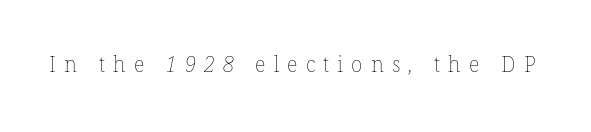
{"bold": "no", "underline": "no", "letter_spacing": "wide", "letter_spacing_em": 0.39, "glyph_px": 21}
